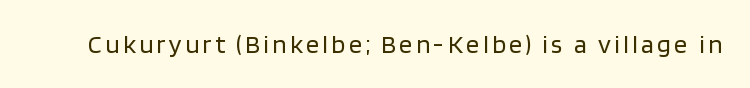
The image shows 26 px text type, upright; set not underlined.
